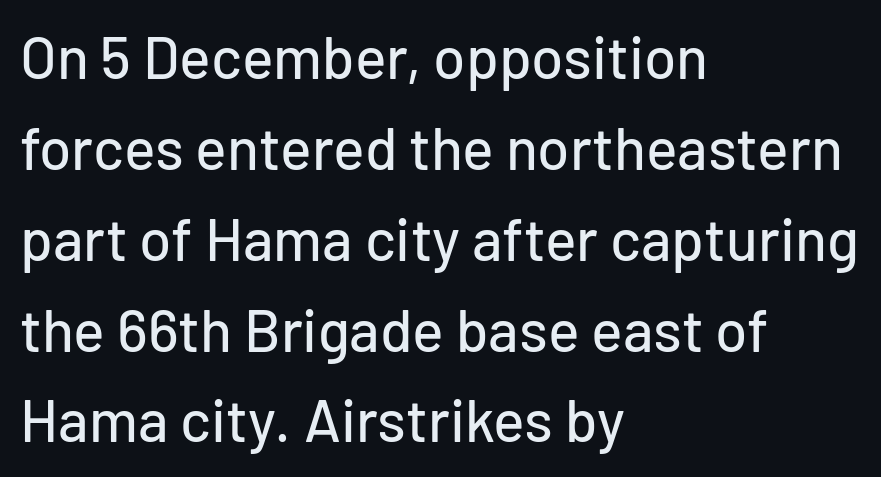
{"serif": "no", "italic": "no", "width": "normal", "stroke_contrast": "low", "x_height": "medium", "monospaced": "no", "underline": "no", "align": "left", "line_spacing": "normal", "line_spacing_ratio": 1.54, "letter_spacing": "normal", "letter_spacing_em": 0.0, "glyph_px": 59}
